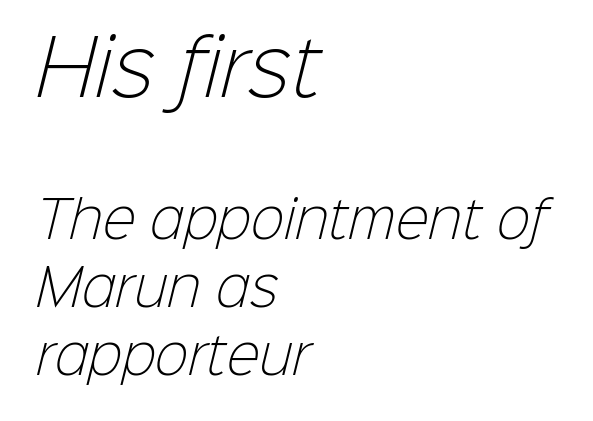
Q: Is the text bold? A: No.
Q: Is the typeface a serif or a sans-serif typeface? A: Sans-serif.
Q: Is the text underlined? A: No.
Q: How is the paragraph aligned? A: Left-aligned.
Q: Is the spacing between letters normal or unusually wide? A: Normal.
Q: Is the spacing between lines tight, normal or loose? A: Normal.
Q: Which block of text is set in a larger size, the first (top) or the second (bottom)? A: The first (top) one.
Q: Width (condensed, normal, or wide)? A: Normal.
Q: Stroke contrast? A: Low.
Q: x-height? A: Medium.
Q: Monospaced? A: No.
